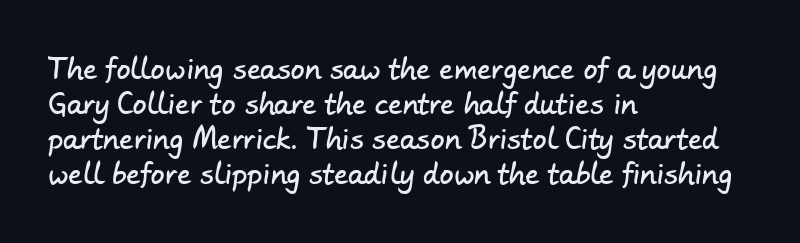
The image shows 28 px sans-serif type; set left-aligned, normal line spacing (1.25x), normal letter spacing, not underlined; low stroke contrast and a small x-height.
